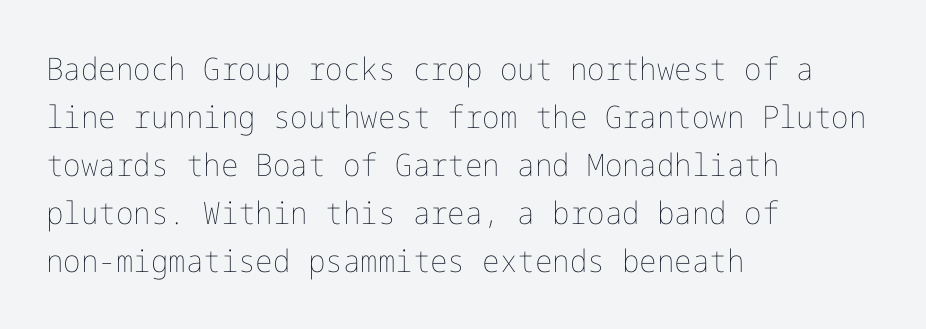
The image shows 31 px thin type, upright; set left-aligned, normal line spacing (1.55x), normal letter spacing, not underlined; low stroke contrast and a medium x-height.
